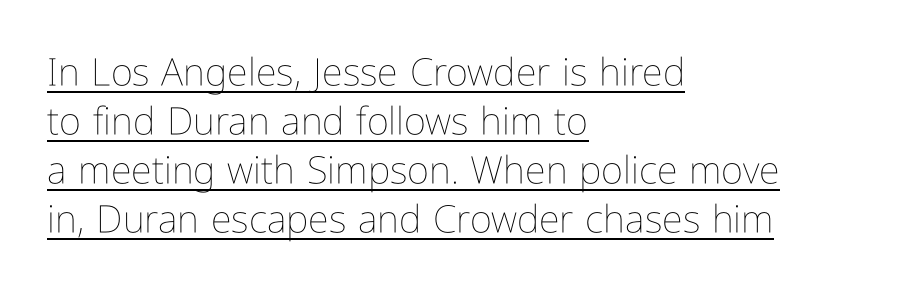
Each letter keeps its own natural width here, so spacing adapts to shape. Students, note that the glyphs here touch the page at normal intervals. If you drew a line through each stem, it would be perfectly vertical. Heaviness? Minimal to ordinary, like unemphasized prose. The ragged edge is on the right, which tells us the setting is flush left.
